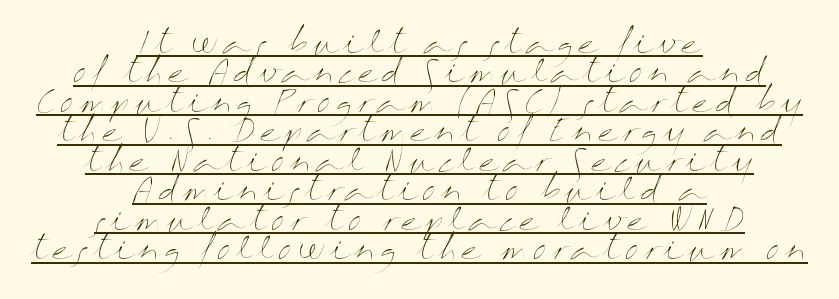
The image shows 31 px thin, wide type; set centered, tight line spacing (0.95x), underlined; medium stroke contrast and a medium x-height.
